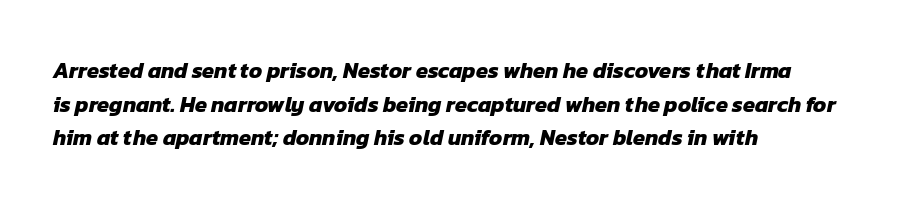
Is the type bold? Yes — the strokes are clearly thick and heavy. Horizontal alignment here is leftward, the default for most running prose. Caption: standard tracking, unaltered. Does the leading feel generous? No, just average. The glyphs are unaccompanied by any horizontal stroke below them.
